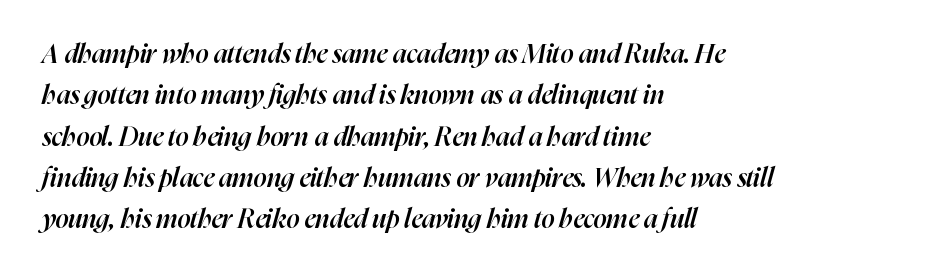
Q: Is the text bold? A: Semi-bold.
Q: Is the text italic (slanted)? A: Yes, it leans right by about 16 degrees.
Q: Is the text underlined? A: No.
Q: How is the paragraph aligned? A: Left-aligned.
Q: Is the spacing between letters normal or unusually wide? A: Normal.
Q: Is the spacing between lines tight, normal or loose? A: Normal.
